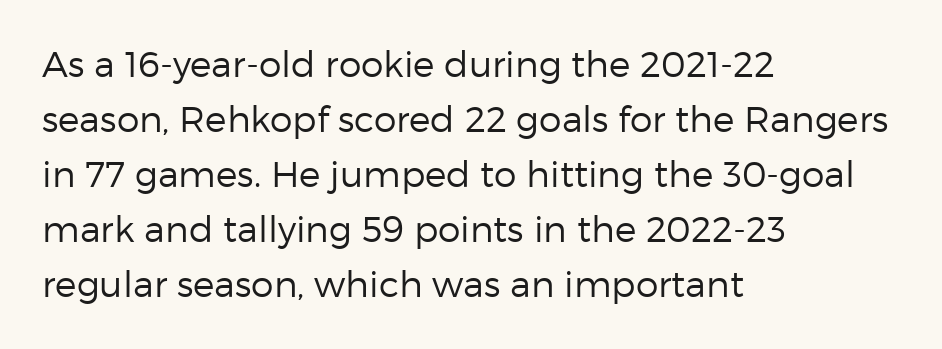
{"serif": "no", "italic": "no", "bold": "no", "weight": "regular", "width": "normal", "stroke_contrast": "low", "x_height": "medium", "monospaced": "no", "underline": "no", "align": "left", "line_spacing": "normal", "line_spacing_ratio": 1.53, "letter_spacing": "normal", "letter_spacing_em": 0.0, "glyph_px": 36}
